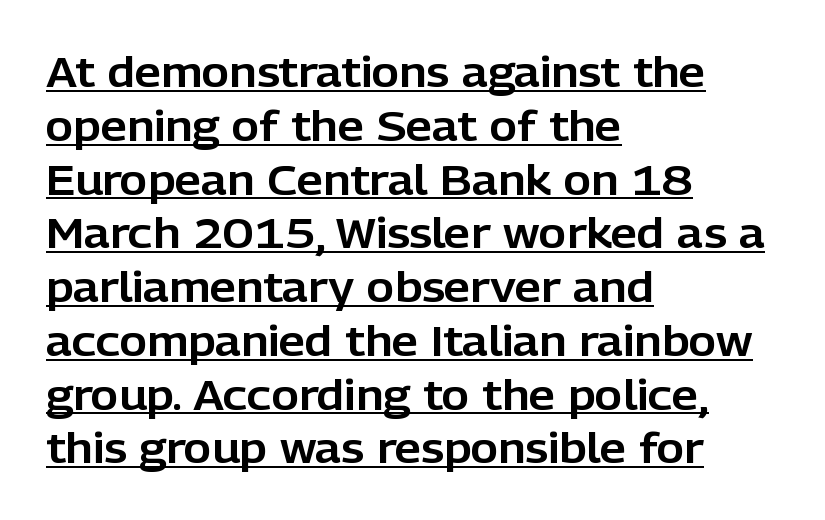
The image shows 42 px sans-serif type, upright; set left-aligned, normal line spacing (1.28x), normal letter spacing, underlined; low stroke contrast and a medium x-height.
